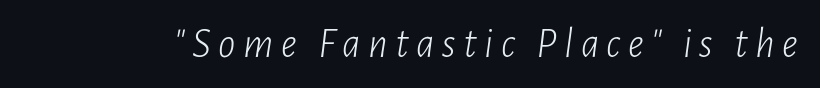
The image shows 43 px light, condensed type, italic (leaning right); set not underlined; low stroke contrast and a medium x-height.
